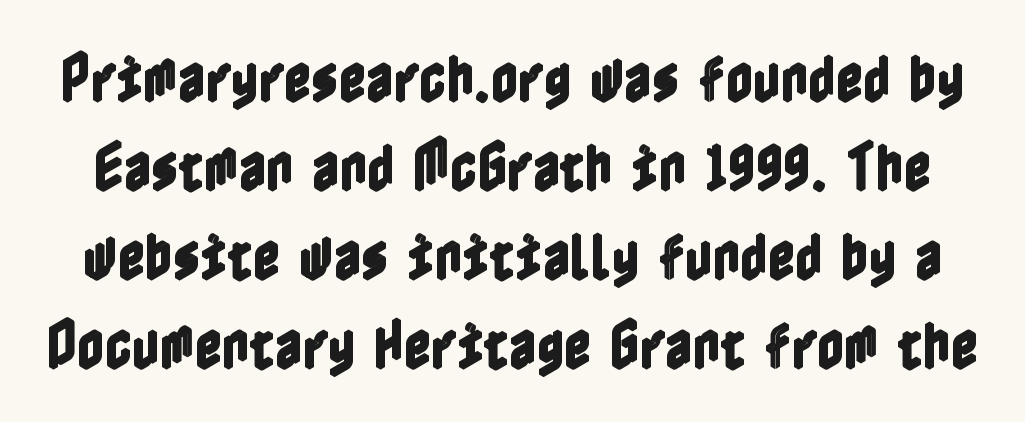
Q: Is the text italic (slanted)? A: No, it is upright.
Q: Is the text underlined? A: No.
Q: Is the spacing between letters normal or unusually wide? A: Normal.
Q: Is the spacing between lines tight, normal or loose? A: Normal.
Q: Width (condensed, normal, or wide)? A: Condensed.
Q: x-height? A: Medium.
